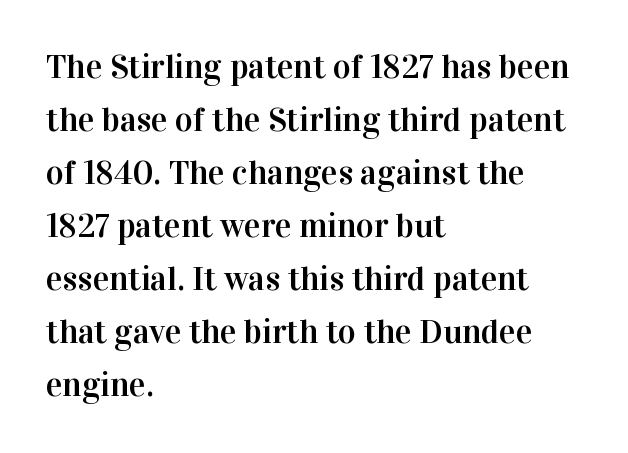
{"serif": "yes", "italic": "no", "width": "normal", "stroke_contrast": "high", "x_height": "medium", "monospaced": "no", "underline": "no", "align": "left", "line_spacing": "normal", "line_spacing_ratio": 1.56, "letter_spacing": "normal", "letter_spacing_em": 0.0, "glyph_px": 34}
